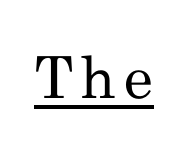
Q: Is the text bold? A: No.
Q: Is the text italic (slanted)? A: No, it is upright.
Q: Is the typeface a serif or a sans-serif typeface? A: Serif.
Q: Is the text underlined? A: Yes.
Q: Width (condensed, normal, or wide)? A: Normal.
Q: Stroke contrast? A: Medium.
Q: x-height? A: Small.
Q: Monospaced? A: No.
